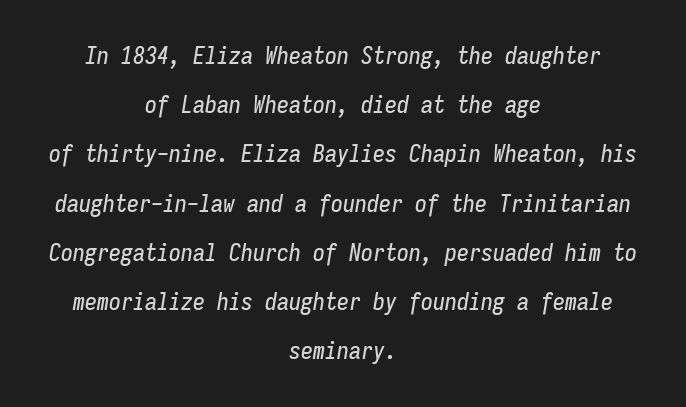
The rendering applies a slant to the glyphs. Neither beginnings nor endings align; midpoints do. These lines stand farther apart than default settings would place them. Is the letter spacing exaggerated? No — it looks like the ordinary default. The passage shown is not underscored anywhere.
